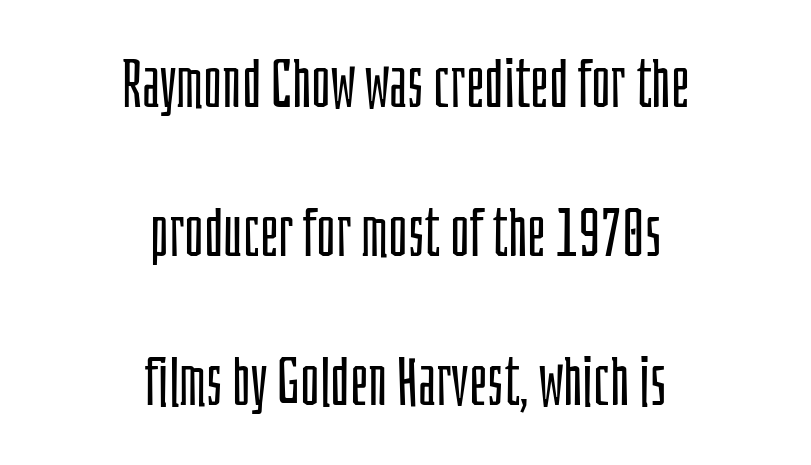
{"serif": "no", "italic": "no", "bold": "no", "weight": "light", "width": "condensed", "stroke_contrast": "low", "x_height": "large", "monospaced": "no", "underline": "no", "align": "center", "line_spacing": "loose", "line_spacing_ratio": 2.26, "letter_spacing": "normal", "letter_spacing_em": 0.0, "glyph_px": 66}
